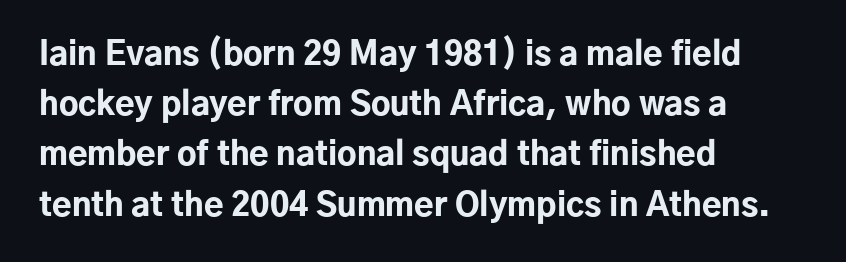
{"serif": "no", "italic": "no", "bold": "yes", "weight": "bold", "width": "normal", "stroke_contrast": "low", "x_height": "medium", "monospaced": "no", "underline": "no", "align": "left", "line_spacing": "normal", "line_spacing_ratio": 1.57, "letter_spacing": "normal", "letter_spacing_em": 0.0, "glyph_px": 32}
